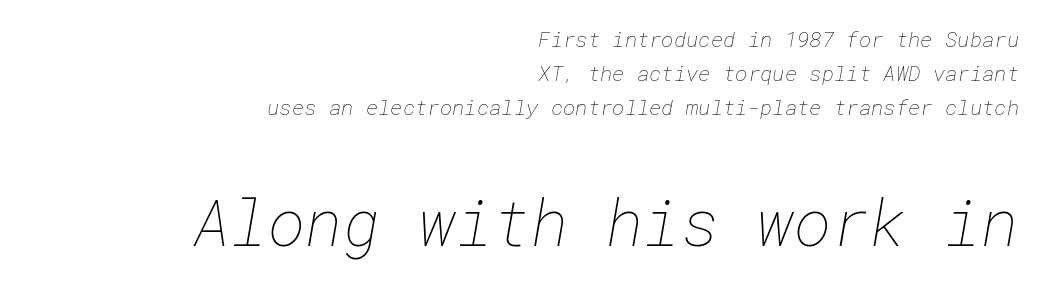
{"bold": "no", "weight": "thin", "width": "normal", "stroke_contrast": "low", "x_height": "medium", "underline": "no", "align": "right", "line_spacing": "normal", "line_spacing_ratio": 1.62, "letter_spacing": "normal", "letter_spacing_em": 0.0, "larger_block": "second", "size_ratio": 3.05, "glyph_px": 64}
